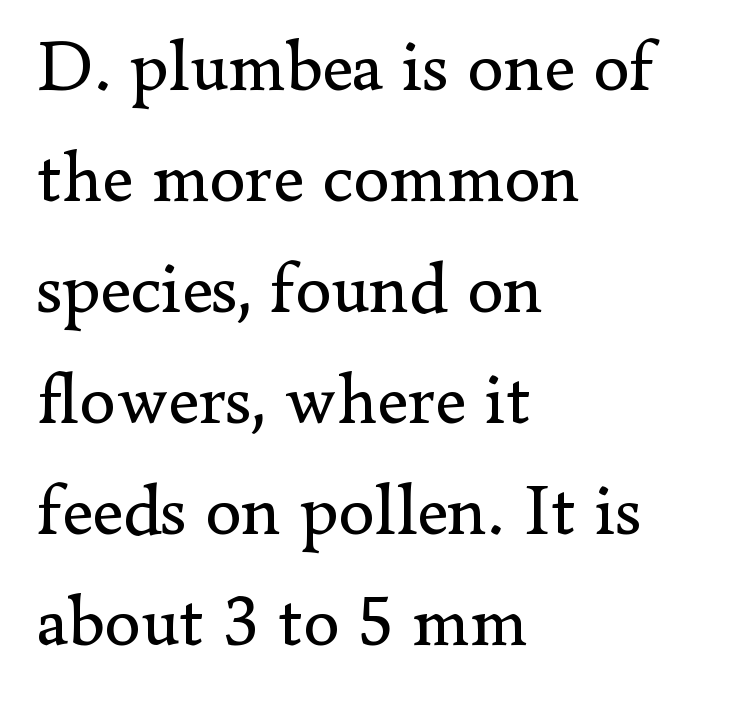
The image shows 73 px regular-weight serif type, upright; set left-aligned, normal line spacing (1.52x), normal letter spacing, not underlined; low stroke contrast and a small x-height.
